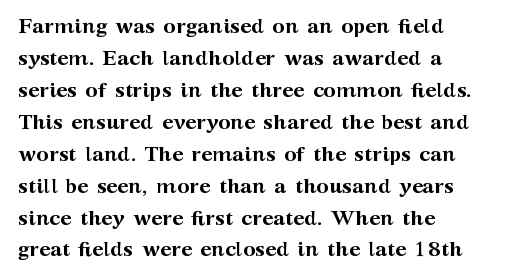
{"italic": "no", "bold": "yes", "underline": "no", "align": "left", "line_spacing": "normal", "line_spacing_ratio": 1.52, "letter_spacing": "normal", "letter_spacing_em": 0.0, "glyph_px": 21}
